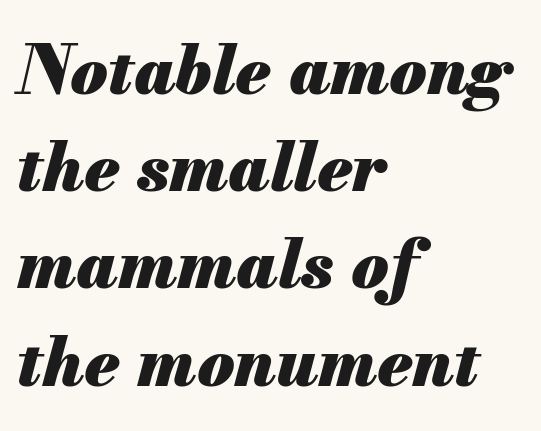
Think of a printed novel: that variable character pitch is what you see here. Typographic density is high because the face is bold. Beneath every word, the page is bare. Regular leading.
